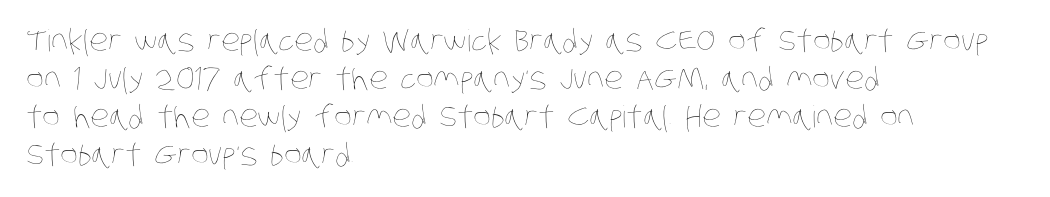
The image shows 30 px thin, condensed type; set left-aligned, normal line spacing (1.27x), normal letter spacing, not underlined; low stroke contrast and a large x-height.
